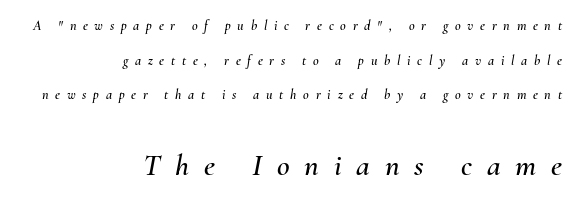
Q: Is the text italic (slanted)? A: Yes, it leans right by about 10 degrees.
Q: Is the text underlined? A: No.
Q: How is the paragraph aligned? A: Right-aligned.
Q: Is the spacing between letters normal or unusually wide? A: Unusually wide.
Q: Is the spacing between lines tight, normal or loose? A: Loose.
Q: Which block of text is set in a larger size, the first (top) or the second (bottom)? A: The second (bottom) one.
Q: Width (condensed, normal, or wide)? A: Normal.
Q: Stroke contrast? A: Medium.
Q: x-height? A: Small.
Q: Monospaced? A: No.
